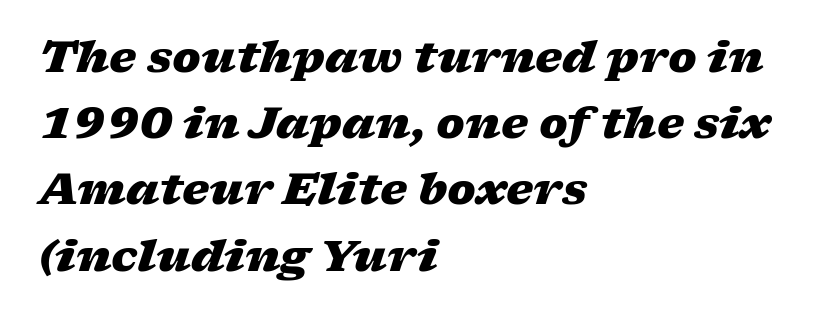
{"italic": "yes", "lean": "right", "slant_degrees": 17, "bold": "yes", "weight": "heavy", "width": "wide", "stroke_contrast": "low", "x_height": "medium", "monospaced": "no", "underline": "no", "align": "left", "line_spacing": "normal", "line_spacing_ratio": 1.54, "letter_spacing": "normal", "letter_spacing_em": 0.0, "glyph_px": 43}
